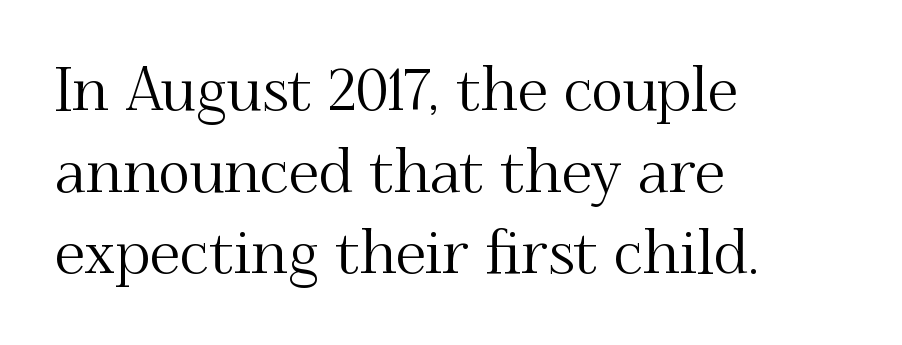
{"serif": "yes", "italic": "no", "width": "normal", "stroke_contrast": "medium", "x_height": "small", "monospaced": "no", "underline": "no", "align": "left", "line_spacing": "normal", "line_spacing_ratio": 1.34, "letter_spacing": "normal", "letter_spacing_em": 0.0, "glyph_px": 61}
